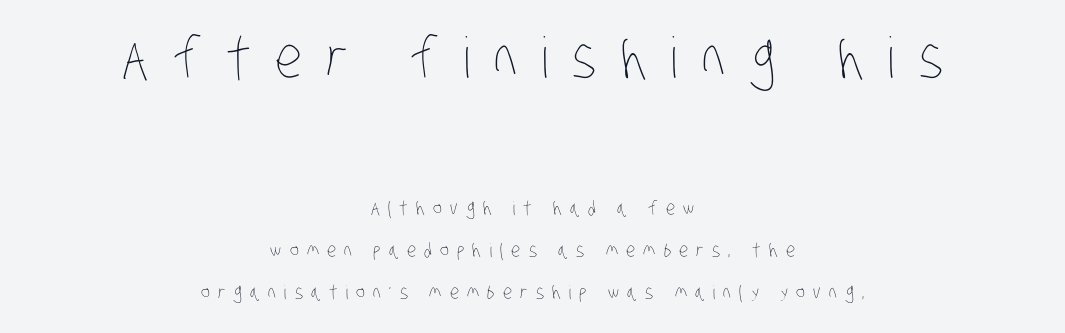
The image shows 56 px thin, condensed type; set centered, loose line spacing (2.19x), unusually wide letter spacing (+0.43 em), not underlined; the first (top) block is 2.95x larger; low stroke contrast and a large x-height.
